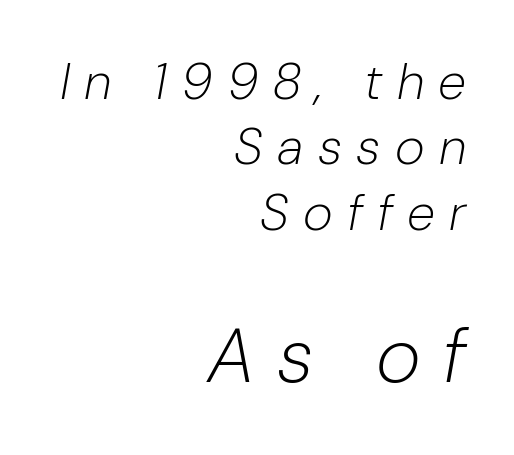
{"italic": "yes", "lean": "right", "slant_degrees": 10, "bold": "no", "weight": "light", "width": "normal", "stroke_contrast": "low", "x_height": "medium", "monospaced": "no", "underline": "no", "align": "right", "line_spacing": "normal", "line_spacing_ratio": 1.28, "letter_spacing": "wide", "letter_spacing_em": 0.28, "larger_block": "second", "size_ratio": 1.51, "glyph_px": 77}
